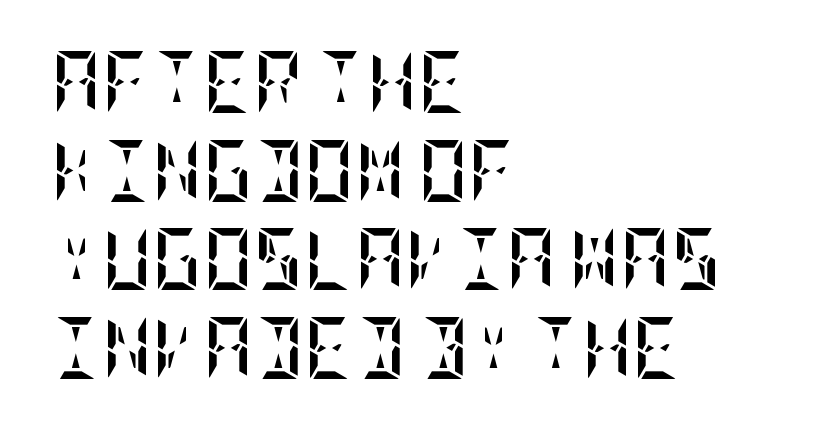
The image shows 62 px semibold, condensed type, upright; set left-aligned, normal line spacing (1.43x), normal letter spacing, not underlined; low stroke contrast and a large x-height.
